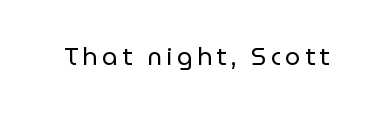
Only glyphs here, with clear space below each row. Posture: upright roman. The font is comparable to plain body text, perhaps lighter.
